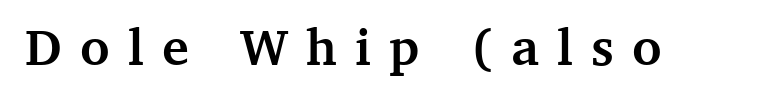
{"serif": "yes", "italic": "no", "bold": "yes", "weight": "semibold", "width": "normal", "stroke_contrast": "medium", "x_height": "medium", "monospaced": "no", "underline": "no", "letter_spacing": "wide", "letter_spacing_em": 0.36, "glyph_px": 51}
